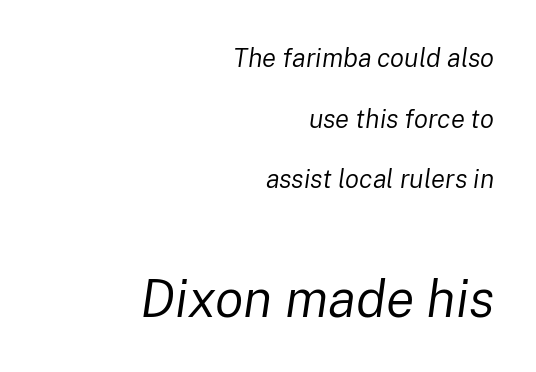
Note: smaller setting up top, larger setting below. Think of a printed novel: that variable character pitch is what you see here. These lines are set flush right with a ragged left edge. The letters sit at their default tracking, neither squeezed nor spread. The typography opts for an oblique posture over an upright one.
